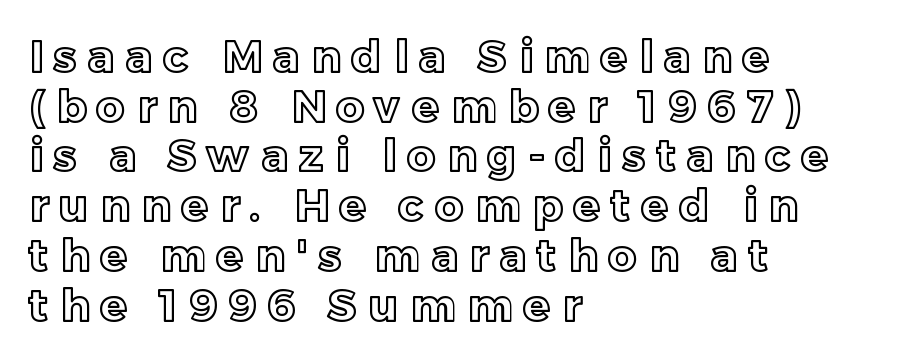
The image shows 44 px text type, upright; set left-aligned, tight line spacing (1.13x), unusually wide letter spacing (+0.26 em), not underlined; a medium x-height.
